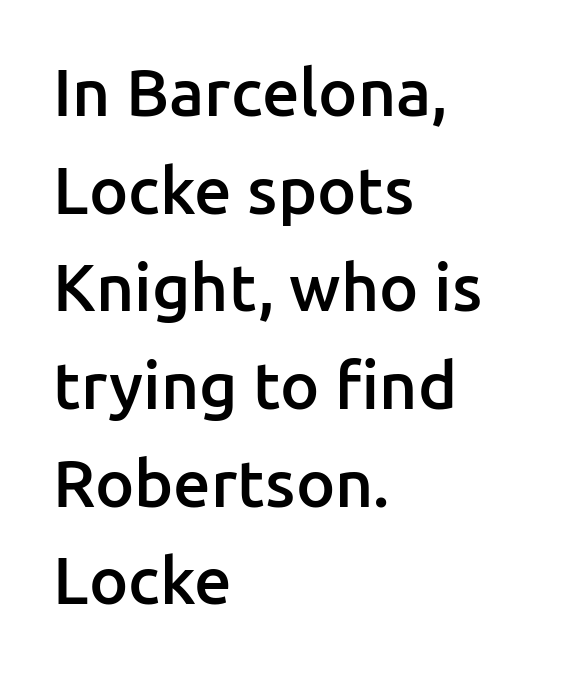
Q: Is the text bold? A: Semi-bold.
Q: Is the text italic (slanted)? A: No, it is upright.
Q: Is the typeface a serif or a sans-serif typeface? A: Sans-serif.
Q: Is the text underlined? A: No.
Q: How is the paragraph aligned? A: Left-aligned.
Q: Is the spacing between letters normal or unusually wide? A: Normal.
Q: Is the spacing between lines tight, normal or loose? A: Normal.
Q: Width (condensed, normal, or wide)? A: Normal.
Q: Stroke contrast? A: Low.
Q: x-height? A: Medium.
Q: Monospaced? A: No.
